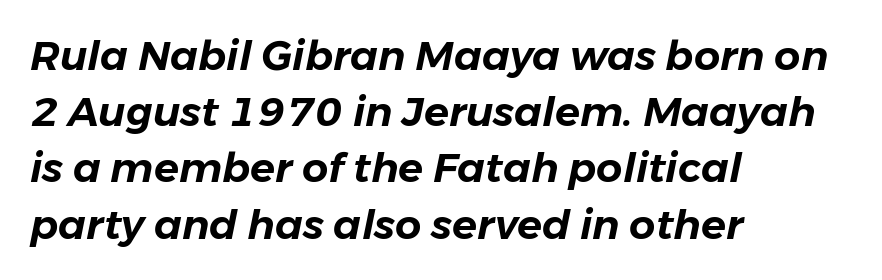
Q: Is the text italic (slanted)? A: Yes, it leans right by about 11 degrees.
Q: Is the text underlined? A: No.
Q: How is the paragraph aligned? A: Left-aligned.
Q: Is the spacing between letters normal or unusually wide? A: Normal.
Q: Is the spacing between lines tight, normal or loose? A: Normal.
Q: Width (condensed, normal, or wide)? A: Normal.
Q: Stroke contrast? A: Low.
Q: x-height? A: Medium.
Q: Monospaced? A: No.
